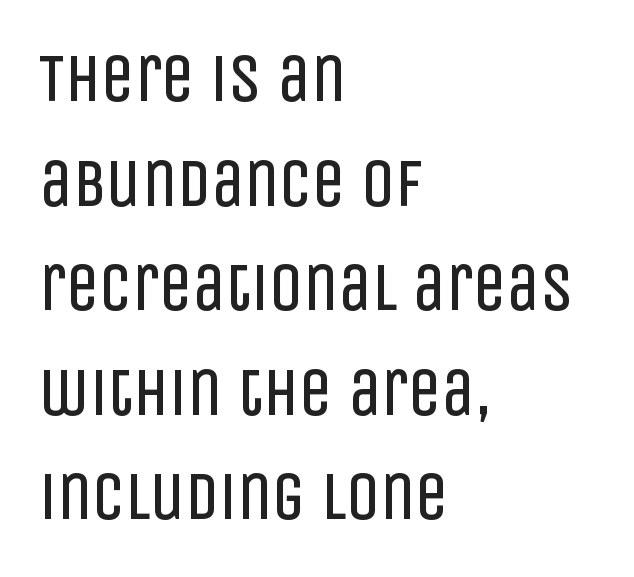
Q: Is the text bold? A: No.
Q: Is the text italic (slanted)? A: No, it is upright.
Q: Is the typeface a serif or a sans-serif typeface? A: Sans-serif.
Q: Is the text underlined? A: No.
Q: How is the paragraph aligned? A: Left-aligned.
Q: Is the spacing between letters normal or unusually wide? A: Normal.
Q: Is the spacing between lines tight, normal or loose? A: Normal.
Q: Width (condensed, normal, or wide)? A: Condensed.
Q: Stroke contrast? A: Low.
Q: x-height? A: Large.
Q: Monospaced? A: No.
